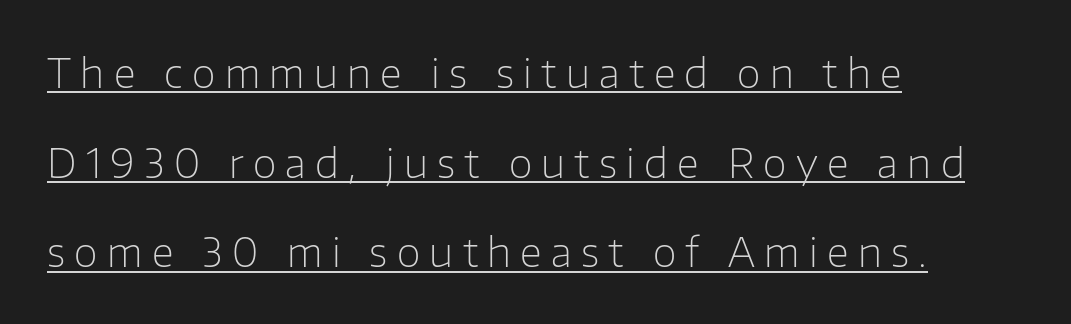
{"serif": "no", "italic": "no", "bold": "no", "weight": "light", "width": "normal", "stroke_contrast": "low", "x_height": "medium", "monospaced": "no", "underline": "yes", "align": "left", "line_spacing": "loose", "line_spacing_ratio": 2.3, "letter_spacing": "wide", "letter_spacing_em": 0.24, "glyph_px": 39}
